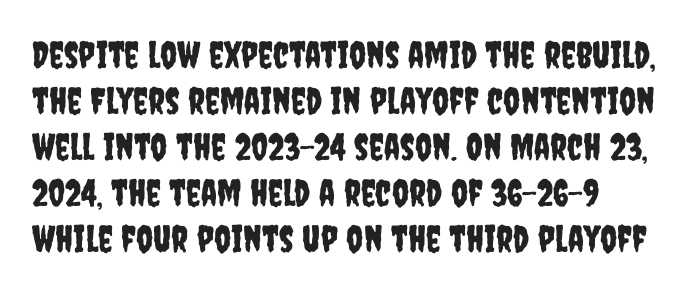
Q: Is the text italic (slanted)? A: No, it is upright.
Q: Is the typeface a serif or a sans-serif typeface? A: Sans-serif.
Q: Is the text underlined? A: No.
Q: How is the paragraph aligned? A: Left-aligned.
Q: Is the spacing between letters normal or unusually wide? A: Normal.
Q: Width (condensed, normal, or wide)? A: Condensed.
Q: Stroke contrast? A: Low.
Q: x-height? A: Large.
Q: Monospaced? A: No.
